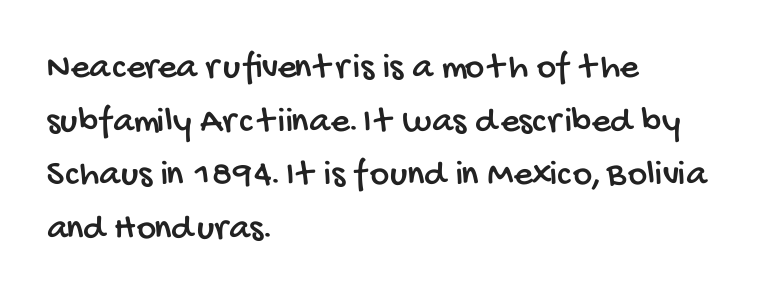
{"serif": "no", "width": "condensed", "stroke_contrast": "low", "x_height": "large", "monospaced": "no", "underline": "no", "align": "left", "line_spacing": "normal", "line_spacing_ratio": 1.45, "letter_spacing": "normal", "letter_spacing_em": 0.0, "glyph_px": 37}
